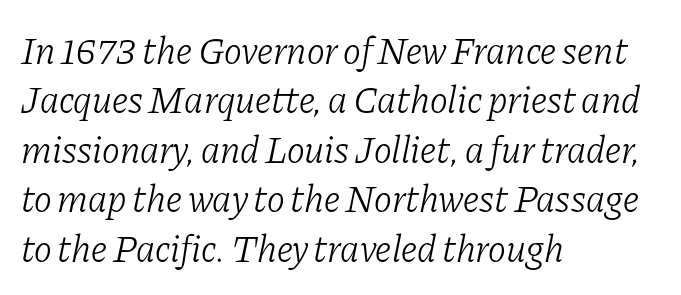
The image shows 38 px light serif type, italic (leaning right); set left-aligned, normal line spacing (1.3x), normal letter spacing, not underlined; low stroke contrast and a medium x-height.
